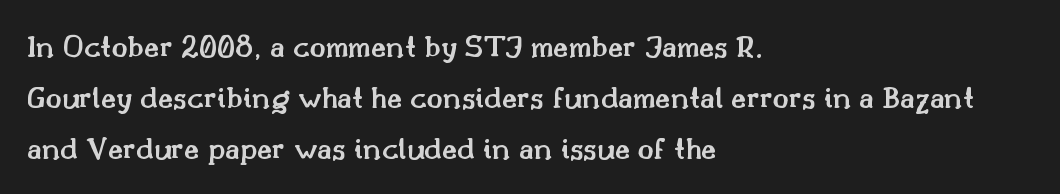
{"serif": "yes", "italic": "no", "bold": "semi", "weight": "semibold", "width": "normal", "stroke_contrast": "medium", "x_height": "small", "monospaced": "no", "underline": "no", "align": "left", "line_spacing": "normal", "line_spacing_ratio": 1.54, "letter_spacing": "normal", "letter_spacing_em": 0.0, "glyph_px": 33}
